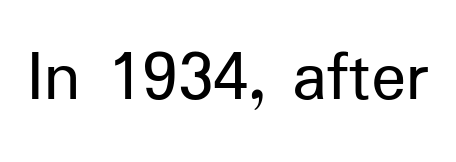
{"serif": "no", "italic": "no", "bold": "no", "weight": "regular", "width": "normal", "stroke_contrast": "low", "x_height": "medium", "monospaced": "no", "underline": "no", "letter_spacing": "normal", "letter_spacing_em": 0.0, "glyph_px": 73}
